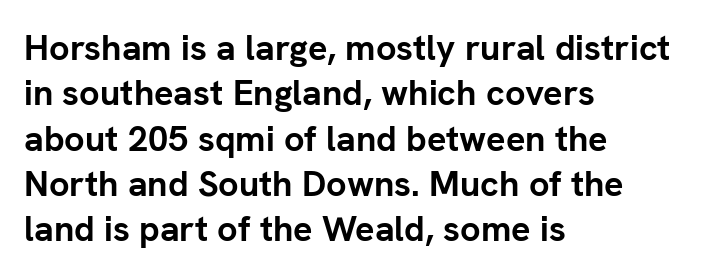
{"serif": "no", "italic": "no", "bold": "yes", "weight": "semibold", "width": "normal", "stroke_contrast": "low", "x_height": "medium", "monospaced": "no", "underline": "no", "align": "left", "line_spacing": "normal", "line_spacing_ratio": 1.26, "letter_spacing": "normal", "letter_spacing_em": 0.0, "glyph_px": 36}
